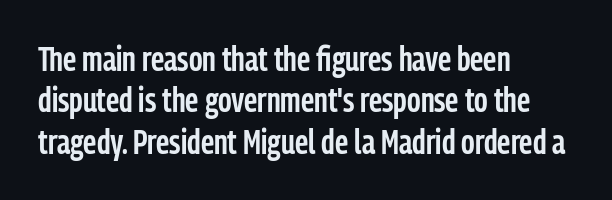
Q: Is the text bold? A: Semi-bold.
Q: Is the text italic (slanted)? A: No, it is upright.
Q: Is the typeface a serif or a sans-serif typeface? A: Sans-serif.
Q: Is the text underlined? A: No.
Q: How is the paragraph aligned? A: Left-aligned.
Q: Is the spacing between letters normal or unusually wide? A: Normal.
Q: Width (condensed, normal, or wide)? A: Condensed.
Q: Stroke contrast? A: Low.
Q: x-height? A: Medium.
Q: Monospaced? A: No.
